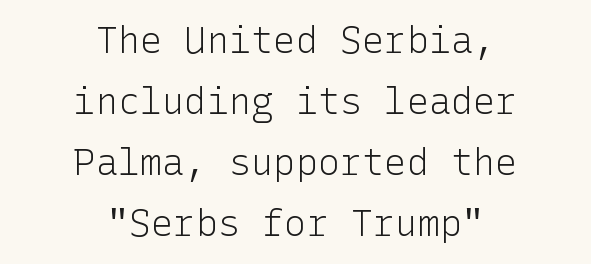
Q: Is the text bold? A: No.
Q: Is the text italic (slanted)? A: No, it is upright.
Q: Is the typeface a serif or a sans-serif typeface? A: Sans-serif.
Q: Is the text underlined? A: No.
Q: How is the paragraph aligned? A: Centered.
Q: Is the spacing between letters normal or unusually wide? A: Normal.
Q: Is the spacing between lines tight, normal or loose? A: Normal.
Q: Width (condensed, normal, or wide)? A: Normal.
Q: Stroke contrast? A: Low.
Q: x-height? A: Medium.
